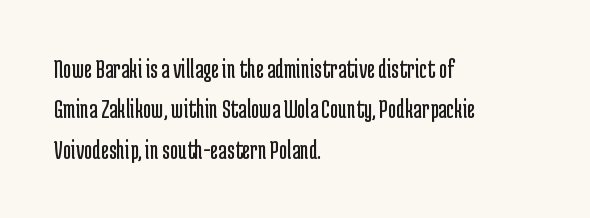
The face looks like a standard text weight, possibly lighter. Upright lettering throughout. Regarding leading, the lines here are spaced in the standard way. These lines are composed in type without serifs.
